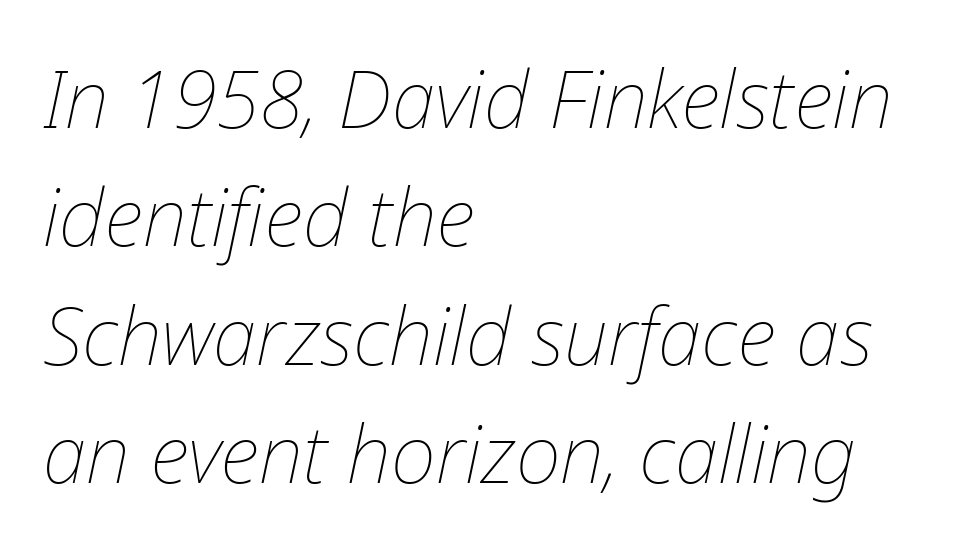
Leftover space on each line is placed entirely after the last word. These lines keep a tight, regular rhythm from letter to letter. The words here are not underlined. Caption: face not bold, strokes unweighted. This is oblique type, the kind used for emphasis or titles.
